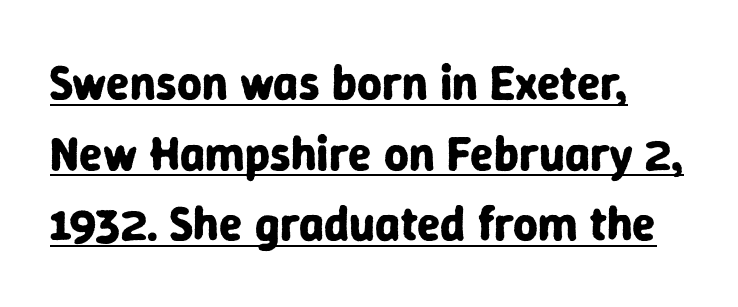
The image shows 48 px bold sans-serif type, upright; set normal line spacing (1.47x), normal letter spacing, underlined; low stroke contrast and a medium x-height.
